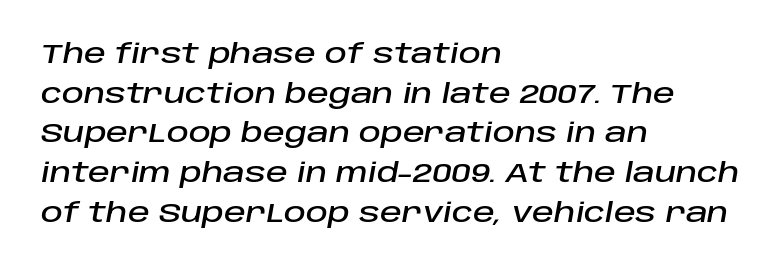
{"italic": "yes", "lean": "right", "slant_degrees": 10, "underline": "no", "align": "left", "line_spacing": "normal", "line_spacing_ratio": 1.47, "letter_spacing": "normal", "letter_spacing_em": 0.0, "glyph_px": 27}
